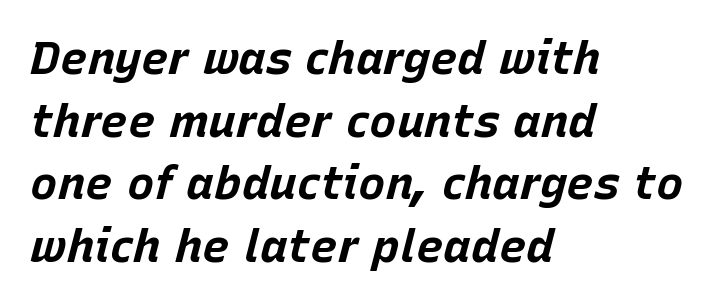
{"italic": "yes", "lean": "right", "slant_degrees": 15, "bold": "yes", "weight": "bold", "width": "normal", "stroke_contrast": "low", "x_height": "large", "monospaced": "no", "underline": "no", "align": "left", "line_spacing": "normal", "line_spacing_ratio": 1.36, "letter_spacing": "normal", "letter_spacing_em": 0.0, "glyph_px": 46}
